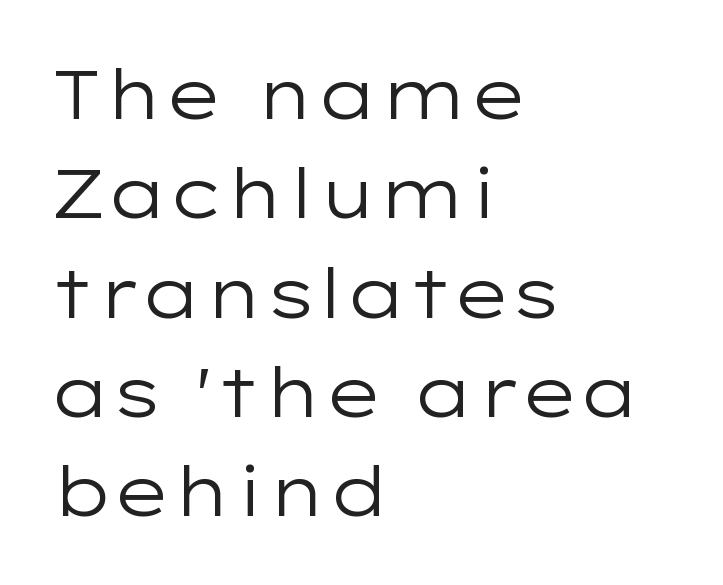
Q: Is the text bold? A: No.
Q: Is the text italic (slanted)? A: No, it is upright.
Q: Is the typeface a serif or a sans-serif typeface? A: Sans-serif.
Q: Is the text underlined? A: No.
Q: How is the paragraph aligned? A: Left-aligned.
Q: Is the spacing between letters normal or unusually wide? A: Normal.
Q: Is the spacing between lines tight, normal or loose? A: Normal.
Q: Width (condensed, normal, or wide)? A: Wide.
Q: Stroke contrast? A: Low.
Q: x-height? A: Medium.
Q: Monospaced? A: No.
